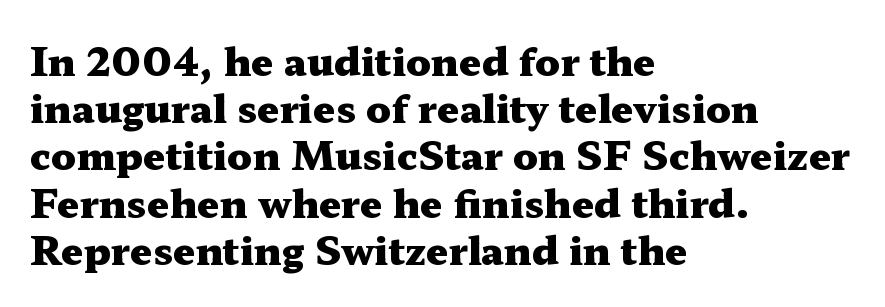
Q: Is the text bold? A: Yes.
Q: Is the text italic (slanted)? A: No, it is upright.
Q: Is the typeface a serif or a sans-serif typeface? A: Serif.
Q: Is the text underlined? A: No.
Q: How is the paragraph aligned? A: Left-aligned.
Q: Is the spacing between letters normal or unusually wide? A: Normal.
Q: Width (condensed, normal, or wide)? A: Wide.
Q: Stroke contrast? A: Medium.
Q: x-height? A: Medium.
Q: Monospaced? A: No.
